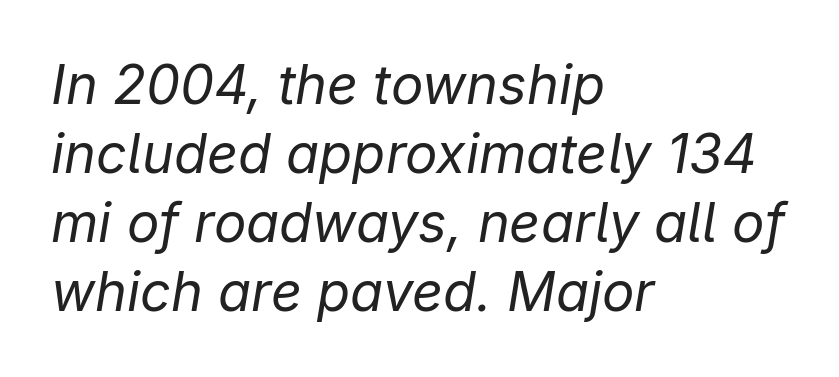
{"italic": "yes", "lean": "right", "slant_degrees": 9, "bold": "no", "weight": "regular", "width": "normal", "stroke_contrast": "low", "x_height": "medium", "monospaced": "no", "underline": "no", "align": "left", "line_spacing": "normal", "line_spacing_ratio": 1.28, "letter_spacing": "normal", "letter_spacing_em": 0.0, "glyph_px": 54}
